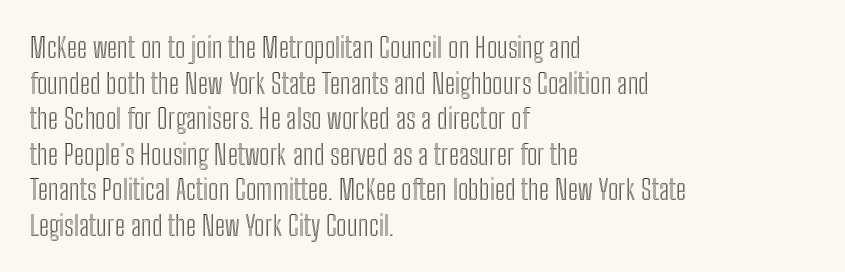
{"italic": "no", "width": "condensed", "x_height": "medium", "monospaced": "no", "underline": "no", "align": "left", "line_spacing": "normal", "line_spacing_ratio": 1.27, "letter_spacing": "normal", "letter_spacing_em": 0.0, "glyph_px": 28}
